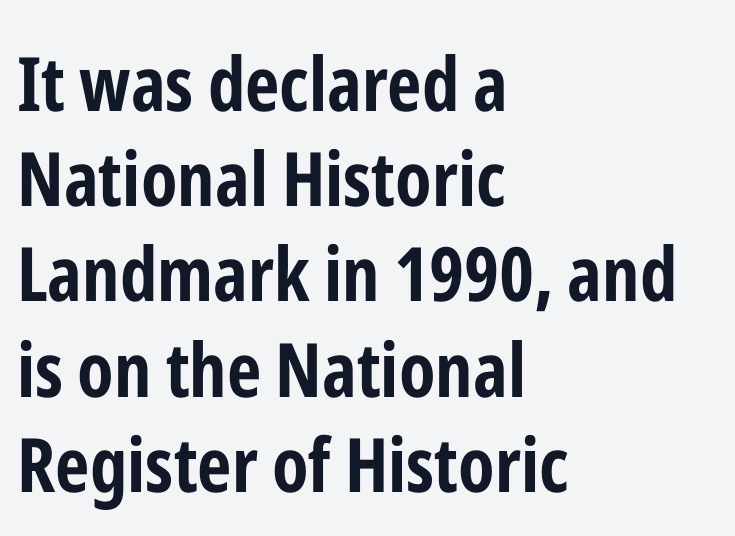
{"serif": "no", "italic": "no", "bold": "yes", "weight": "bold", "width": "condensed", "stroke_contrast": "low", "x_height": "medium", "monospaced": "no", "underline": "no", "align": "left", "line_spacing": "normal", "line_spacing_ratio": 1.27, "letter_spacing": "normal", "letter_spacing_em": 0.0, "glyph_px": 75}
